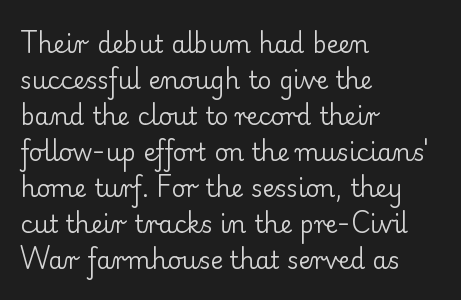
Q: Is the text bold? A: No.
Q: Is the text italic (slanted)? A: No, it is upright.
Q: Is the text underlined? A: No.
Q: How is the paragraph aligned? A: Left-aligned.
Q: Is the spacing between letters normal or unusually wide? A: Normal.
Q: Is the spacing between lines tight, normal or loose? A: Normal.
